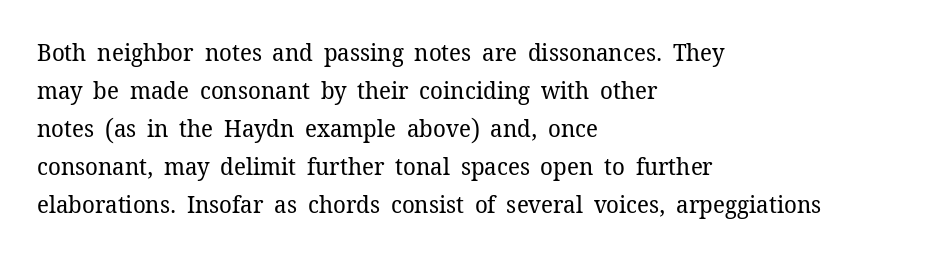
Caption: standard tracking, unaltered. How would I describe the line gaps? Plain and ordinary. Notice how the stems are strictly vertical — no italics here. The typeface has the unassuming heft of standard copy or less. The lines are quadded left.
